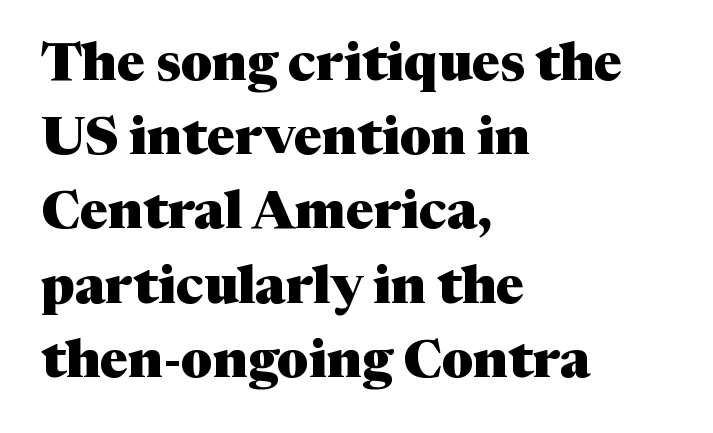
Q: Is the text bold? A: Yes.
Q: Is the text italic (slanted)? A: No, it is upright.
Q: Is the typeface a serif or a sans-serif typeface? A: Serif.
Q: Is the text underlined? A: No.
Q: How is the paragraph aligned? A: Left-aligned.
Q: Is the spacing between letters normal or unusually wide? A: Normal.
Q: Is the spacing between lines tight, normal or loose? A: Normal.
Q: Width (condensed, normal, or wide)? A: Normal.
Q: Stroke contrast? A: Medium.
Q: x-height? A: Medium.
Q: Monospaced? A: No.
